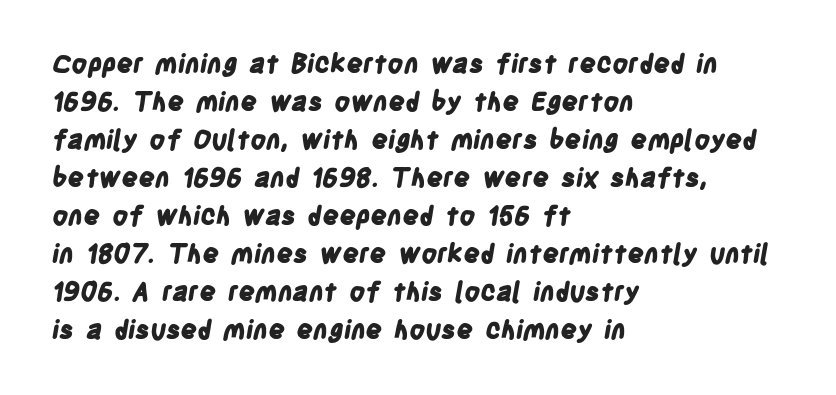
{"bold": "yes", "underline": "no", "align": "left", "line_spacing": "normal", "line_spacing_ratio": 1.46, "letter_spacing": "normal", "letter_spacing_em": 0.0, "glyph_px": 26}
